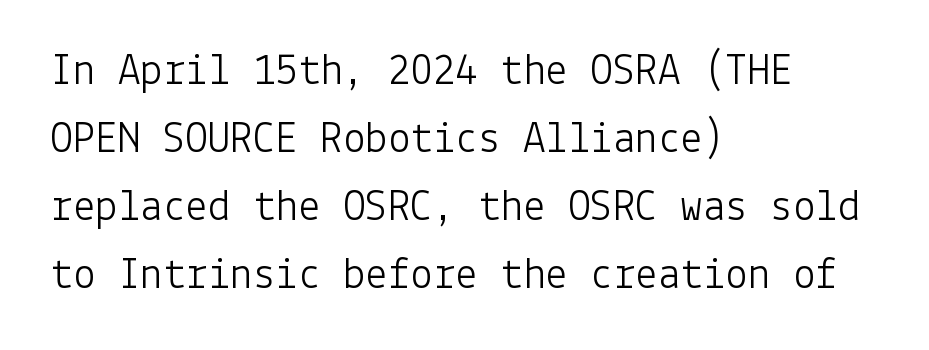
Q: Is the text bold? A: No.
Q: Is the text italic (slanted)? A: No, it is upright.
Q: Is the typeface a serif or a sans-serif typeface? A: Sans-serif.
Q: Is the text underlined? A: No.
Q: How is the paragraph aligned? A: Left-aligned.
Q: Is the spacing between letters normal or unusually wide? A: Normal.
Q: Is the spacing between lines tight, normal or loose? A: Normal.
Q: Width (condensed, normal, or wide)? A: Normal.
Q: Stroke contrast? A: Low.
Q: x-height? A: Medium.
